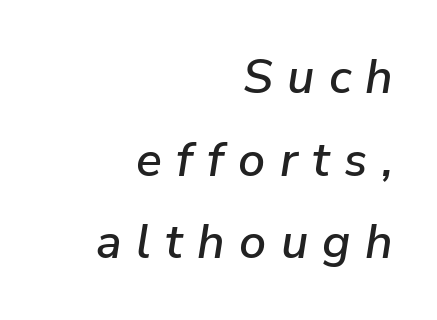
Q: Is the text italic (slanted)? A: Yes, it leans right by about 9 degrees.
Q: Is the text underlined? A: No.
Q: How is the paragraph aligned? A: Right-aligned.
Q: Is the spacing between letters normal or unusually wide? A: Unusually wide.
Q: Width (condensed, normal, or wide)? A: Normal.
Q: Stroke contrast? A: Low.
Q: x-height? A: Medium.
Q: Monospaced? A: No.
